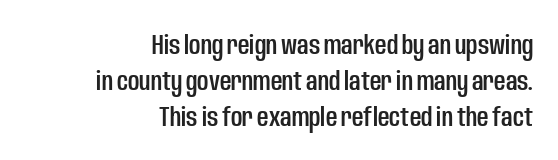
{"serif": "no", "italic": "no", "width": "condensed", "stroke_contrast": "low", "x_height": "large", "monospaced": "no", "underline": "no", "align": "right", "line_spacing": "normal", "line_spacing_ratio": 1.29, "letter_spacing": "normal", "letter_spacing_em": 0.0, "glyph_px": 28}
